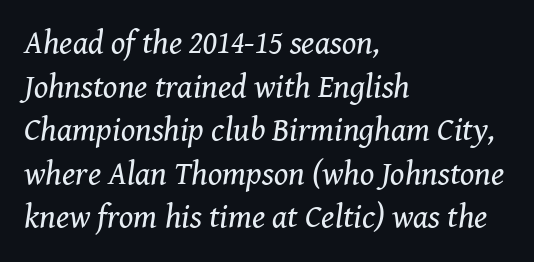
Unmarked baselines from the first word to the last. It's the slanting kind of type. A typesetter would label this face a serif. Caption: face not bold, strokes unweighted.
